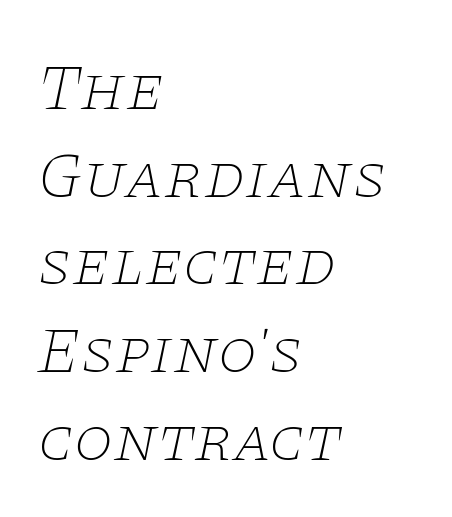
Q: Is the text bold? A: No.
Q: Is the text italic (slanted)? A: Yes, it leans right by about 11 degrees.
Q: Is the typeface a serif or a sans-serif typeface? A: Serif.
Q: Is the text underlined? A: No.
Q: How is the paragraph aligned? A: Left-aligned.
Q: Is the spacing between letters normal or unusually wide? A: Normal.
Q: Is the spacing between lines tight, normal or loose? A: Normal.
Q: Width (condensed, normal, or wide)? A: Wide.
Q: Stroke contrast? A: Low.
Q: x-height? A: Large.
Q: Monospaced? A: No.
